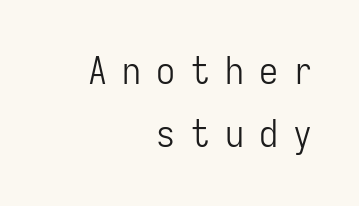
The image shows 38 px light, condensed sans-serif type, upright, monospaced; set right-aligned, normal line spacing (1.67x), unusually wide letter spacing (+0.4 em), not underlined; low stroke contrast and a medium x-height.
